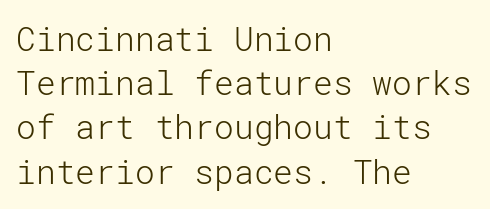
The image shows 33 px light sans-serif type, upright; set left-aligned, normal line spacing (1.34x), normal letter spacing, not underlined; low stroke contrast and a medium x-height.
